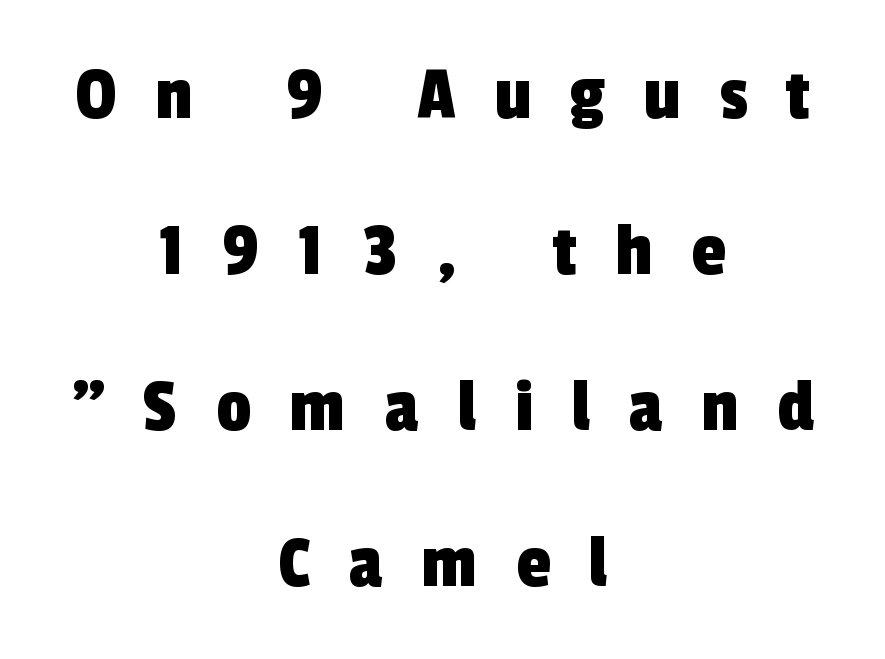
{"serif": "no", "width": "condensed", "x_height": "medium", "monospaced": "no", "underline": "no", "align": "center", "line_spacing": "loose", "line_spacing_ratio": 2.0, "letter_spacing": "wide", "letter_spacing_em": 0.5, "glyph_px": 78}
